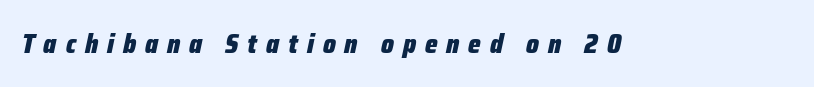
{"italic": "yes", "lean": "right", "slant_degrees": 12, "bold": "yes", "underline": "no", "letter_spacing": "wide", "letter_spacing_em": 0.33, "glyph_px": 27}
